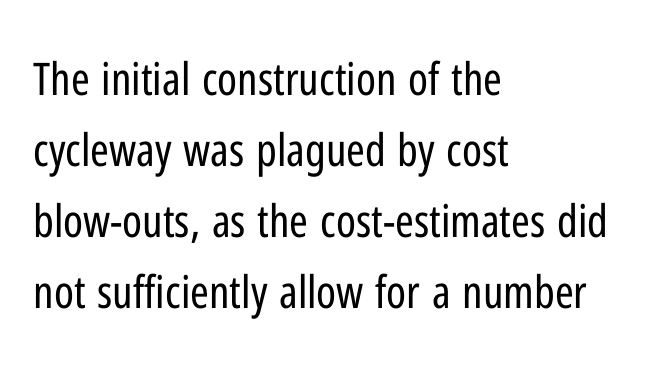
{"serif": "no", "italic": "no", "bold": "no", "weight": "regular", "width": "condensed", "stroke_contrast": "low", "x_height": "medium", "monospaced": "no", "underline": "no", "align": "left", "line_spacing": "normal", "line_spacing_ratio": 1.58, "letter_spacing": "normal", "letter_spacing_em": 0.0, "glyph_px": 45}
